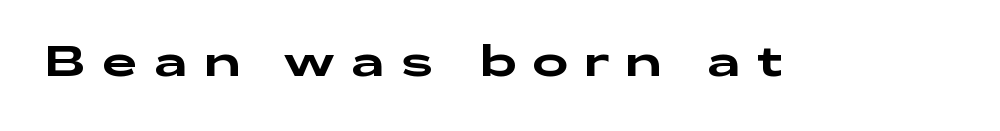
To sum up the face: it is a sans, with no serifs. Notice how the stems are strictly vertical — no italics here. Do the characters align in a grid? No, the font is proportional. Anything drawn beneath the words? Only blank space. Between one letter and the next there's a generous, obvious gap.
